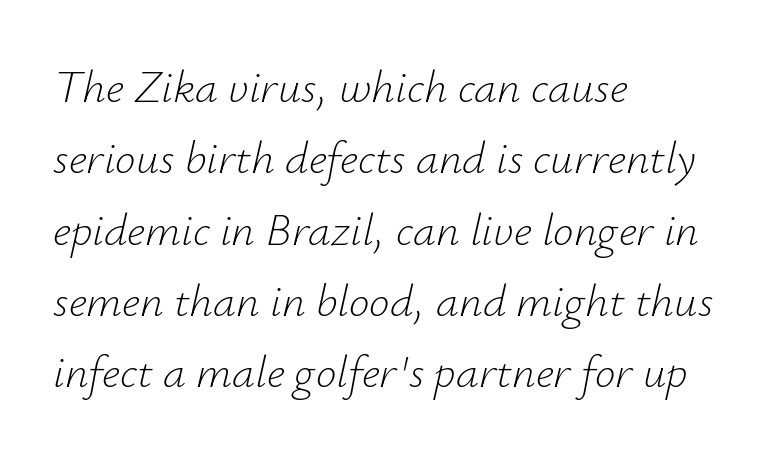
Compared with ordinary roman type, these characters are visibly tilted. These lines are rendered in a variable-pitch font. Letters rest on an invisible, unmarked baseline. Evenly set lines give the paragraph a standard silhouette. Weight class: somewhere from thin through regular.
